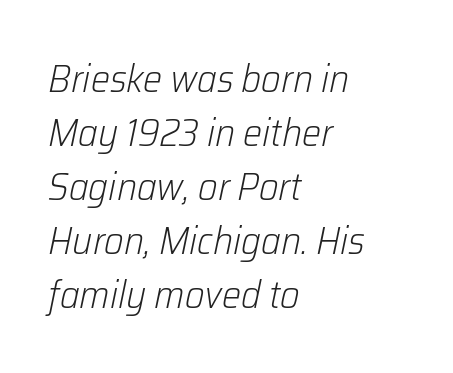
This is not heavy type; no bold has been used. No extra tracking has been applied to these lines. Check the space under the baseline: it is left empty. Whoever set this chose a conventional vertical rhythm. Left-aligned paragraph, ragged on the right.
